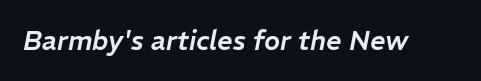
{"italic": "yes", "lean": "right", "slant_degrees": 11, "underline": "no", "letter_spacing": "normal", "letter_spacing_em": 0.0, "glyph_px": 27}
